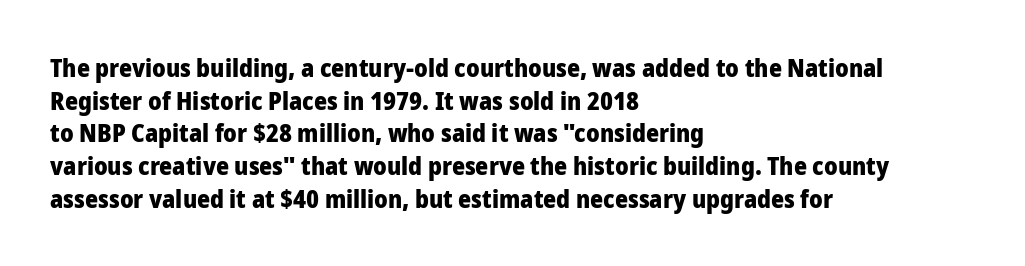
The image shows 25 px bold type, upright; set left-aligned, normal line spacing (1.31x), normal letter spacing, not underlined.
